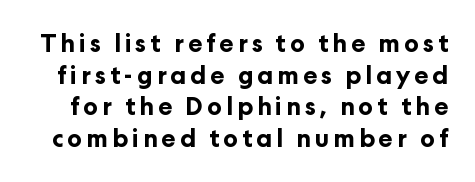
{"italic": "no", "bold": "yes", "underline": "no", "line_spacing": "normal", "line_spacing_ratio": 1.32, "glyph_px": 24}
